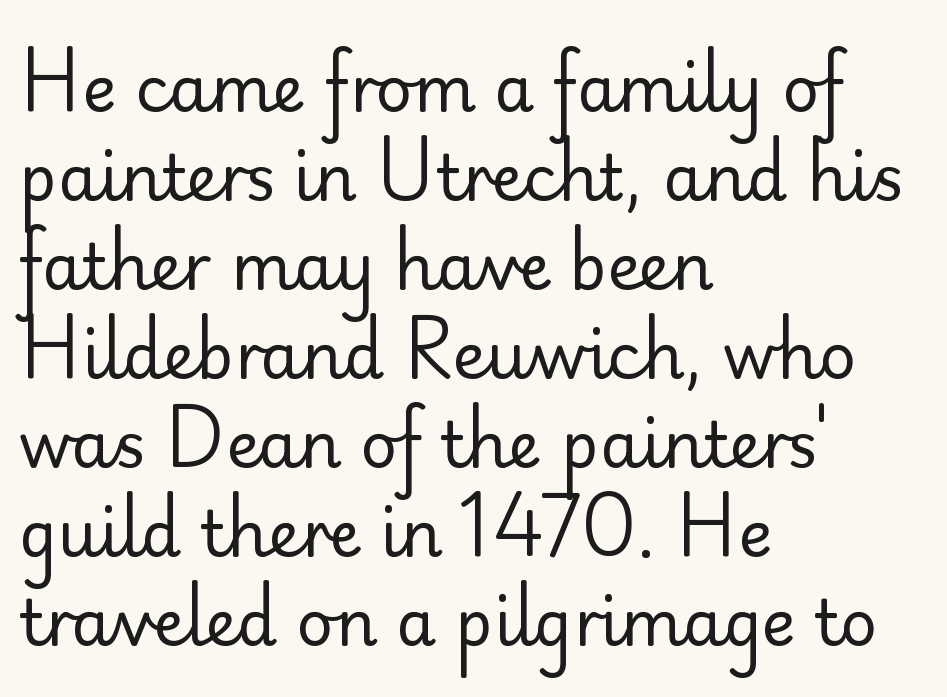
Q: Is the text bold? A: No.
Q: Is the text italic (slanted)? A: No, it is upright.
Q: Is the typeface a serif or a sans-serif typeface? A: Sans-serif.
Q: Is the text underlined? A: No.
Q: How is the paragraph aligned? A: Left-aligned.
Q: Is the spacing between letters normal or unusually wide? A: Normal.
Q: Is the spacing between lines tight, normal or loose? A: Normal.
Q: Width (condensed, normal, or wide)? A: Normal.
Q: Stroke contrast? A: Low.
Q: x-height? A: Small.
Q: Monospaced? A: No.
